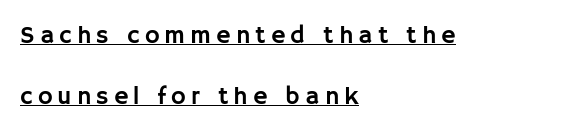
The image shows 25 px text type, upright; set left-aligned, loose line spacing (2.45x), unusually wide letter spacing (+0.2 em), underlined.
